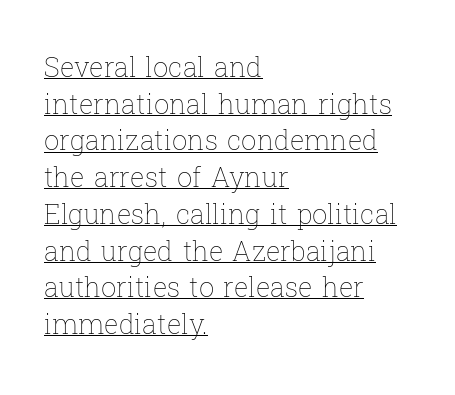
Q: Is the text bold? A: No.
Q: Is the text italic (slanted)? A: No, it is upright.
Q: Is the text underlined? A: Yes.
Q: How is the paragraph aligned? A: Left-aligned.
Q: Is the spacing between letters normal or unusually wide? A: Normal.
Q: Is the spacing between lines tight, normal or loose? A: Normal.
